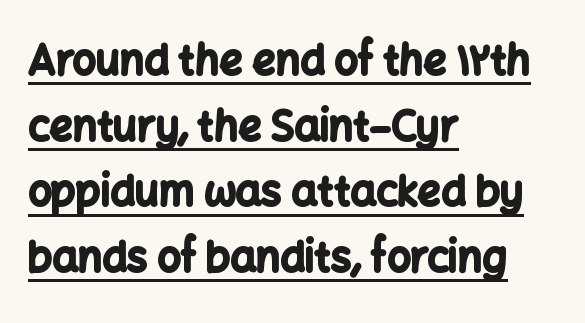
The image shows 41 px bold sans-serif type, upright; set left-aligned, normal line spacing (1.6x), normal letter spacing, underlined; low stroke contrast and a medium x-height.
